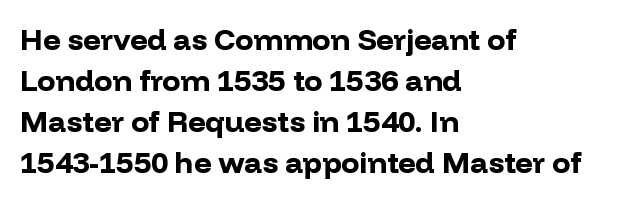
Nothing unusual about the tracking: characters are spaced as the font intends. The text was rendered using a sans face with plain stroke endings. Students, this is bold: see how much ink each stroke carries. The letters advance in unequal steps, a hallmark of proportional type. Line starts are locked; line ends wander. The passage shown stacks its lines at a standard gap.
